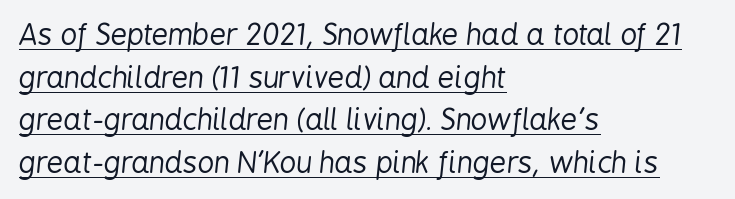
The image shows 29 px regular-weight, condensed type, italic (leaning right); set left-aligned, normal line spacing (1.47x), normal letter spacing, underlined; low stroke contrast and a medium x-height.
